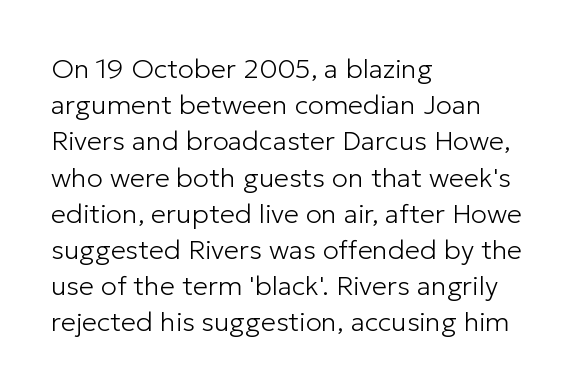
Q: Is the text bold? A: No.
Q: Is the text italic (slanted)? A: No, it is upright.
Q: Is the text underlined? A: No.
Q: How is the paragraph aligned? A: Left-aligned.
Q: Is the spacing between letters normal or unusually wide? A: Normal.
Q: Is the spacing between lines tight, normal or loose? A: Normal.
